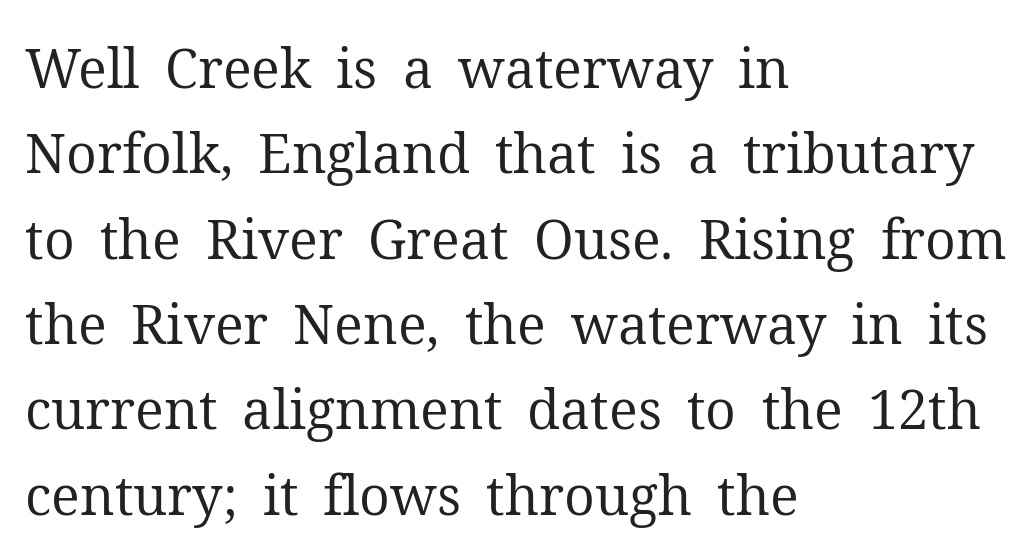
Unlike italic type, these characters show no tilt at all. Layout note: lines flush left. The strokes carry an ordinary text weight at most. Plain, unruled lines of type.
